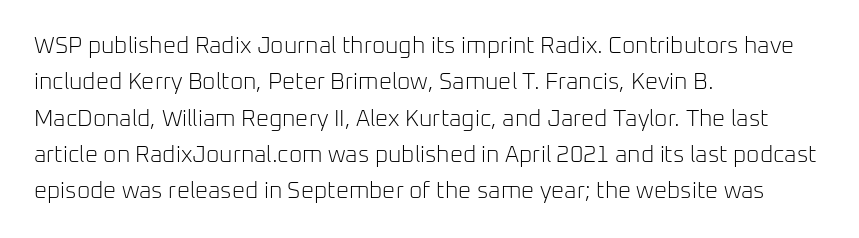
Compared with typical paragraphs, the rows here are spaced about the same. The letterforms sit at book weight or below. Ascenders rise straight up at ninety degrees. The lines are quadded left. Check the space under the baseline: it is left empty. Tracking value appears to be zero — textbook default spacing.
